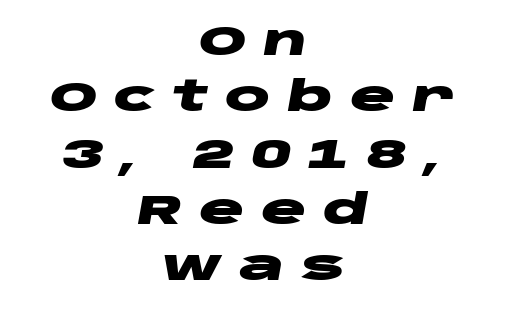
Spacing verdict: proportional, widths tailored to each character. Posture: slanted. The block of text has a typical density, with ordinary space between rows. I'd describe the lettering as bold — thick and assertive. Layout note: lines centered. The face used here is rendered with a markedly widened letterfit.
